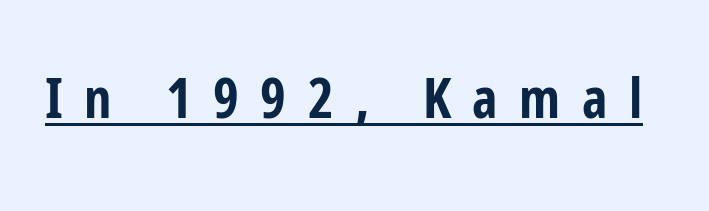
The image shows 55 px bold, condensed sans-serif type, upright; set unusually wide letter spacing (+0.39 em), underlined; low stroke contrast and a medium x-height.
